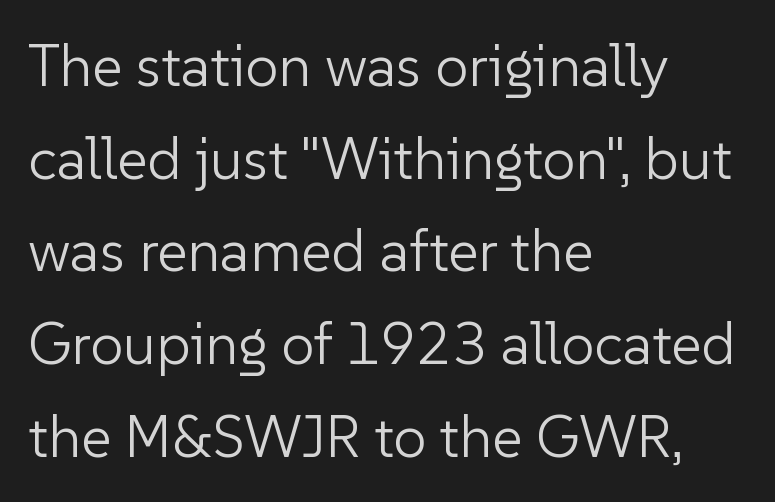
Q: Is the text bold? A: No.
Q: Is the text italic (slanted)? A: No, it is upright.
Q: Is the typeface a serif or a sans-serif typeface? A: Sans-serif.
Q: Is the text underlined? A: No.
Q: How is the paragraph aligned? A: Left-aligned.
Q: Is the spacing between letters normal or unusually wide? A: Normal.
Q: Is the spacing between lines tight, normal or loose? A: Normal.
Q: Width (condensed, normal, or wide)? A: Normal.
Q: Stroke contrast? A: Low.
Q: x-height? A: Medium.
Q: Monospaced? A: No.
